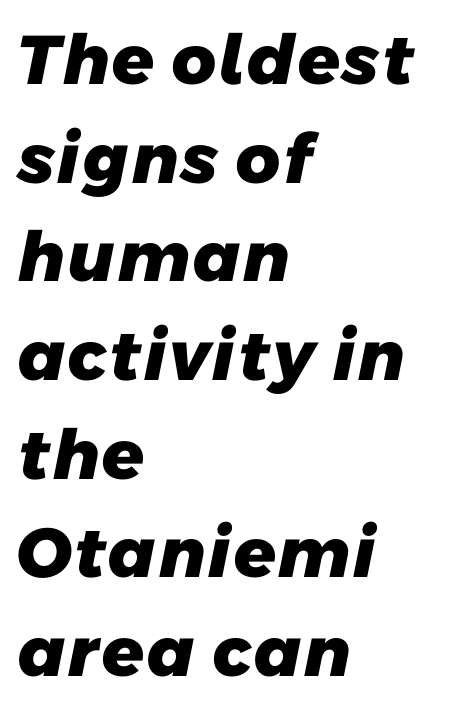
Q: Is the text bold? A: Yes.
Q: Is the typeface a serif or a sans-serif typeface? A: Sans-serif.
Q: Is the text underlined? A: No.
Q: How is the paragraph aligned? A: Left-aligned.
Q: Is the spacing between letters normal or unusually wide? A: Normal.
Q: Is the spacing between lines tight, normal or loose? A: Normal.
Q: Width (condensed, normal, or wide)? A: Normal.
Q: Stroke contrast? A: Low.
Q: x-height? A: Medium.
Q: Monospaced? A: No.
